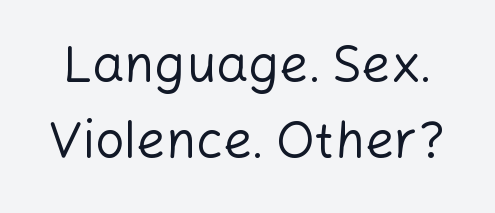
{"serif": "no", "italic": "no", "bold": "no", "weight": "regular", "width": "normal", "stroke_contrast": "low", "x_height": "medium", "monospaced": "no", "underline": "no", "line_spacing": "normal", "line_spacing_ratio": 1.49, "letter_spacing": "normal", "letter_spacing_em": 0.0, "glyph_px": 51}
